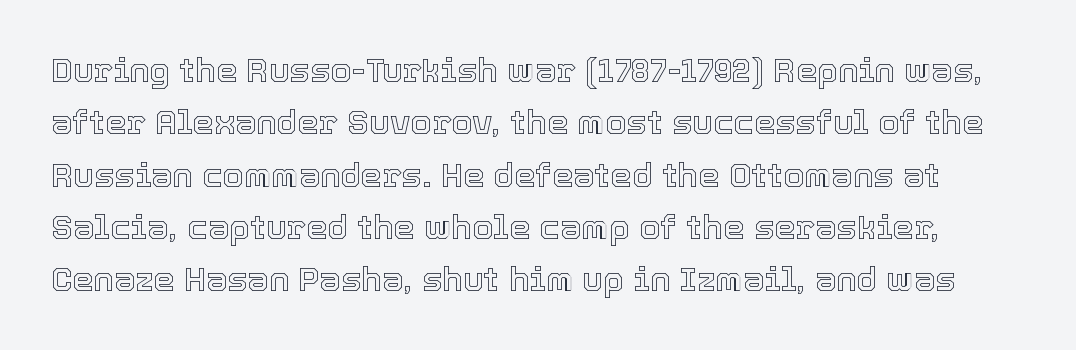
{"italic": "no", "width": "normal", "x_height": "medium", "monospaced": "no", "underline": "no", "line_spacing": "normal", "line_spacing_ratio": 1.54, "letter_spacing": "normal", "letter_spacing_em": 0.0, "glyph_px": 34}
